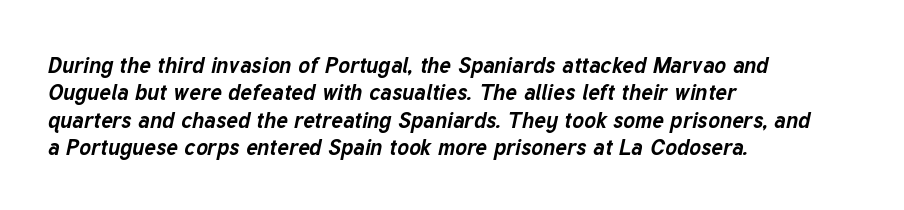
{"italic": "yes", "lean": "right", "slant_degrees": 12, "bold": "yes", "underline": "no", "align": "left", "line_spacing_ratio": 1.24, "letter_spacing": "normal", "letter_spacing_em": 0.0, "glyph_px": 22}
